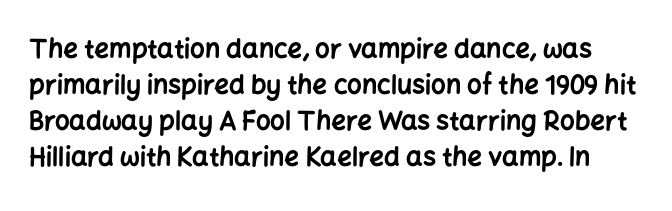
Q: Is the text bold? A: Yes.
Q: Is the text italic (slanted)? A: No, it is upright.
Q: Is the text underlined? A: No.
Q: Is the spacing between letters normal or unusually wide? A: Normal.
Q: Is the spacing between lines tight, normal or loose? A: Normal.
